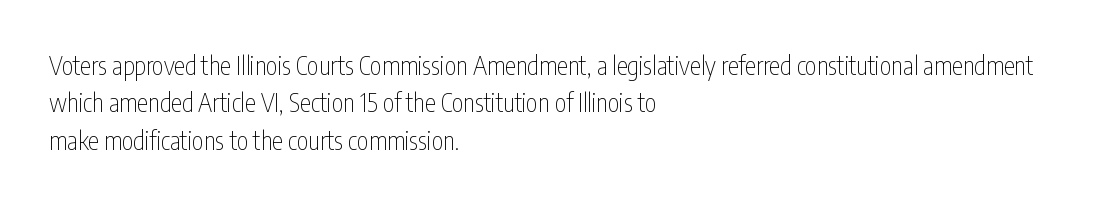
{"italic": "no", "bold": "no", "underline": "no", "align": "left", "line_spacing": "normal", "line_spacing_ratio": 1.5, "letter_spacing": "normal", "letter_spacing_em": 0.0, "glyph_px": 25}
